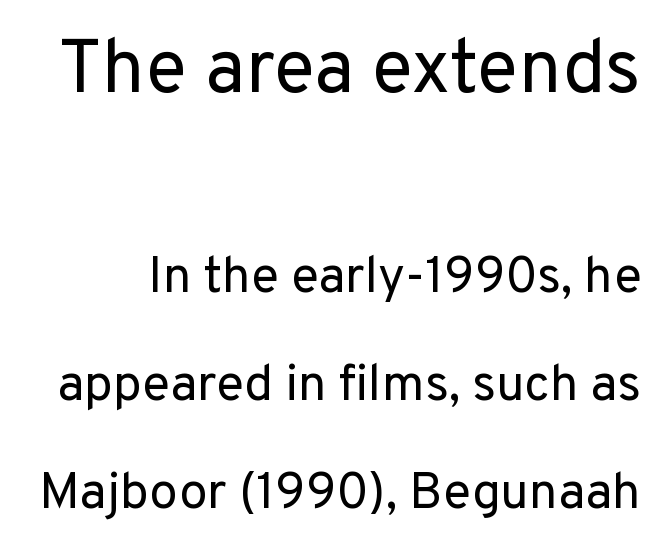
Q: Is the text bold? A: No.
Q: Is the text italic (slanted)? A: No, it is upright.
Q: Is the typeface a serif or a sans-serif typeface? A: Sans-serif.
Q: Is the text underlined? A: No.
Q: Is the spacing between letters normal or unusually wide? A: Normal.
Q: Is the spacing between lines tight, normal or loose? A: Loose.
Q: Which block of text is set in a larger size, the first (top) or the second (bottom)? A: The first (top) one.
Q: Width (condensed, normal, or wide)? A: Normal.
Q: Stroke contrast? A: Low.
Q: x-height? A: Medium.
Q: Monospaced? A: No.
